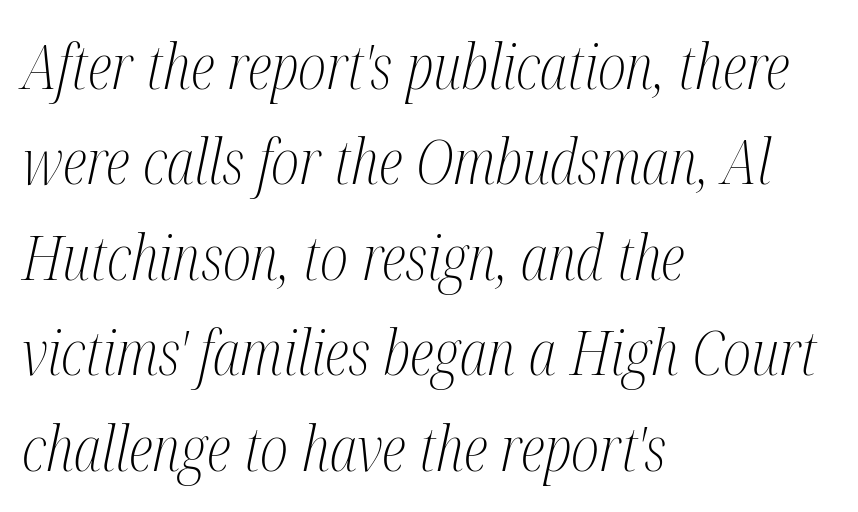
Does the leading feel generous? No, just average. The face used here is seriffed, in the tradition of book romans. The specimen omits any rule beneath the text block's lines. Is this a heavy cut? Hardly; it is regular or lighter. This sample has the flowing, uneven cadence of proportional lettering. The specimen reads as italic at a glance.
